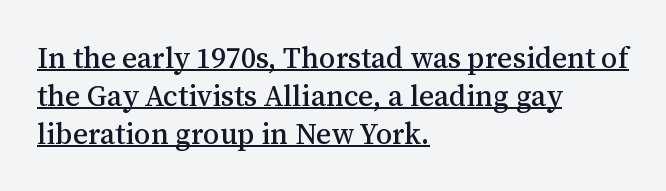
{"serif": "yes", "italic": "no", "width": "normal", "stroke_contrast": "medium", "x_height": "medium", "monospaced": "no", "underline": "yes", "align": "left", "line_spacing": "normal", "line_spacing_ratio": 1.31, "letter_spacing": "normal", "letter_spacing_em": 0.0, "glyph_px": 29}
